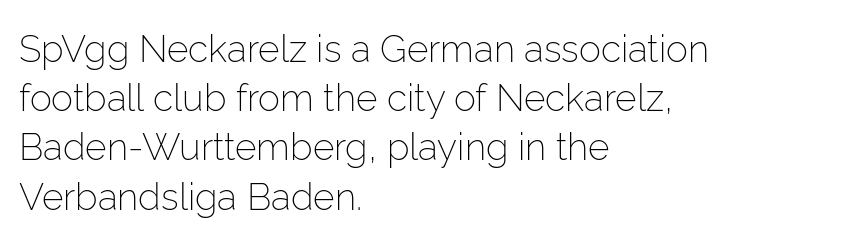
{"serif": "no", "italic": "no", "bold": "no", "weight": "light", "width": "normal", "stroke_contrast": "low", "x_height": "medium", "monospaced": "no", "underline": "no", "align": "left", "line_spacing": "normal", "line_spacing_ratio": 1.33, "letter_spacing": "normal", "letter_spacing_em": 0.0, "glyph_px": 37}
